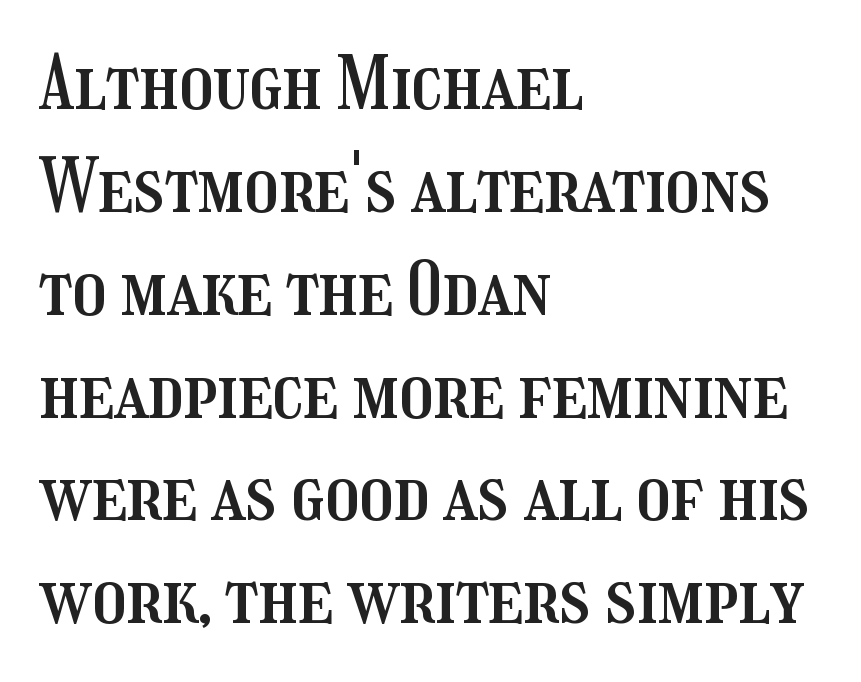
The image shows 74 px condensed type, upright; set left-aligned, normal line spacing (1.39x), normal letter spacing, not underlined; medium stroke contrast and a medium x-height.
